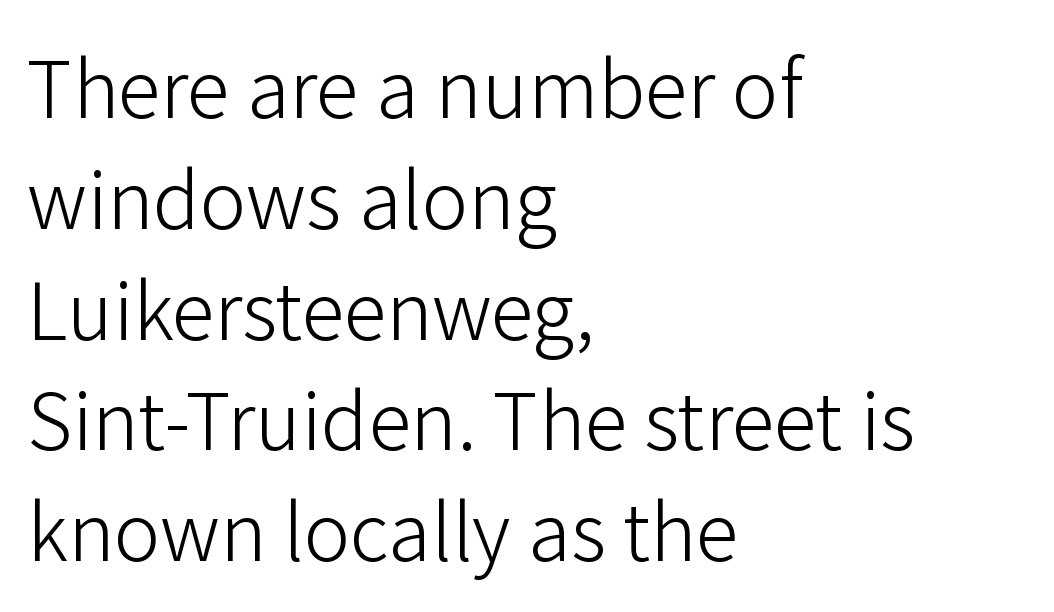
{"serif": "no", "italic": "no", "bold": "no", "weight": "light", "width": "normal", "stroke_contrast": "low", "x_height": "medium", "monospaced": "no", "underline": "no", "align": "left", "line_spacing": "normal", "line_spacing_ratio": 1.42, "letter_spacing": "normal", "letter_spacing_em": 0.0, "glyph_px": 78}
